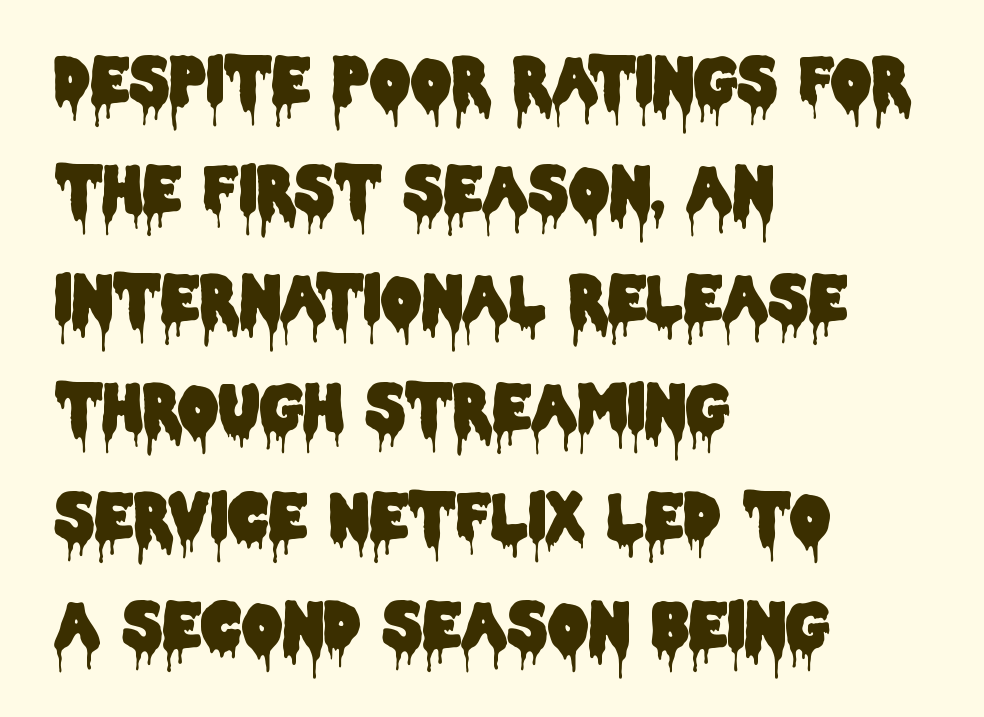
A sans-serif font was chosen for this passage. Proportional: the letters do not fall into vertical columns. The gap between lines stays unmarked. Between one letter and the next there's only the usual sliver of space.
